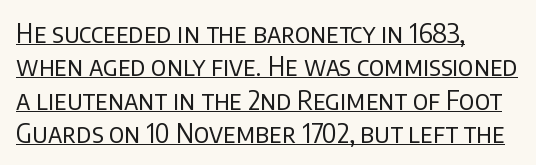
{"italic": "no", "bold": "no", "underline": "yes", "align": "left", "line_spacing": "normal", "line_spacing_ratio": 1.28, "letter_spacing": "normal", "letter_spacing_em": 0.0, "glyph_px": 26}
